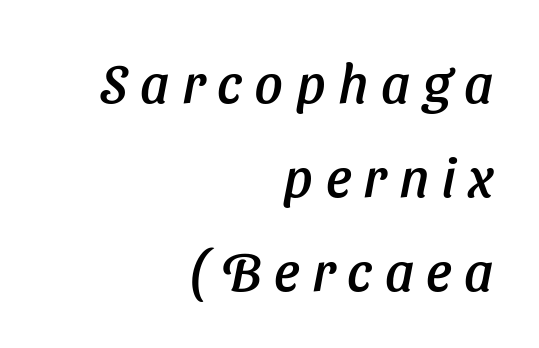
Q: Is the text italic (slanted)? A: Yes, it leans right by about 11 degrees.
Q: Is the text underlined? A: No.
Q: How is the paragraph aligned? A: Right-aligned.
Q: Is the spacing between letters normal or unusually wide? A: Unusually wide.
Q: Width (condensed, normal, or wide)? A: Normal.
Q: Stroke contrast? A: Low.
Q: x-height? A: Medium.
Q: Monospaced? A: No.
